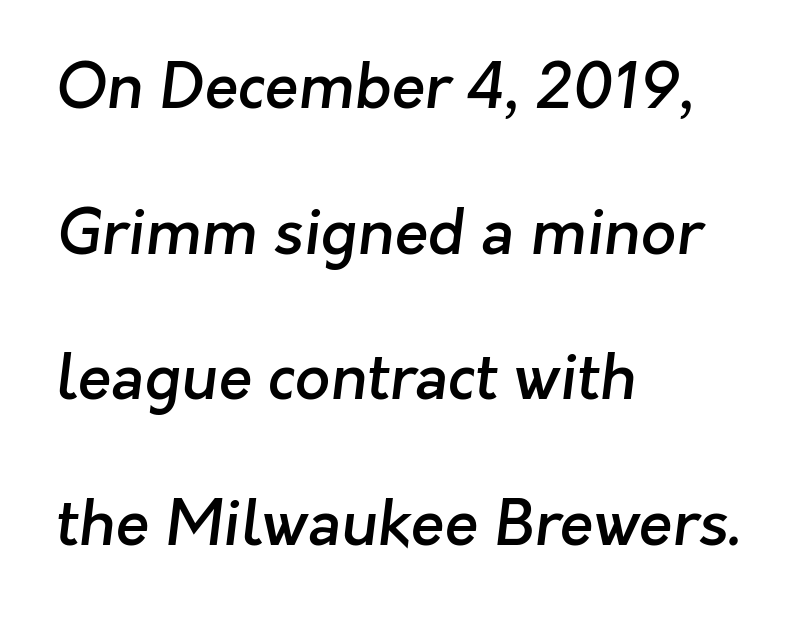
Q: Is the text bold? A: Semi-bold.
Q: Is the typeface a serif or a sans-serif typeface? A: Sans-serif.
Q: Is the text underlined? A: No.
Q: How is the paragraph aligned? A: Left-aligned.
Q: Is the spacing between letters normal or unusually wide? A: Normal.
Q: Is the spacing between lines tight, normal or loose? A: Loose.
Q: Width (condensed, normal, or wide)? A: Normal.
Q: Stroke contrast? A: Low.
Q: x-height? A: Medium.
Q: Monospaced? A: No.
